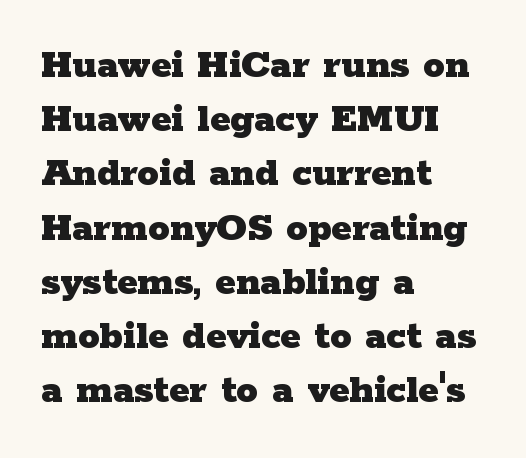
The type family on display is of the serif kind. Is the letter spacing exaggerated? No — it looks like the ordinary default. A clean baseline with only descenders dipping below it. Think of a printed novel: that variable character pitch is what you see here. Successive baselines arrive at the customary interval. Summary of weight: heavy, a full bold.
